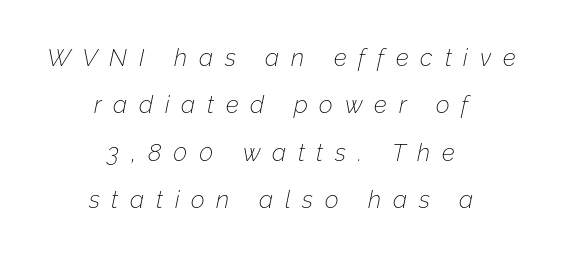
Q: Is the text bold? A: No.
Q: Is the text italic (slanted)? A: Yes, it leans right by about 12 degrees.
Q: Is the text underlined? A: No.
Q: How is the paragraph aligned? A: Centered.
Q: Is the spacing between letters normal or unusually wide? A: Unusually wide.
Q: Is the spacing between lines tight, normal or loose? A: Loose.
